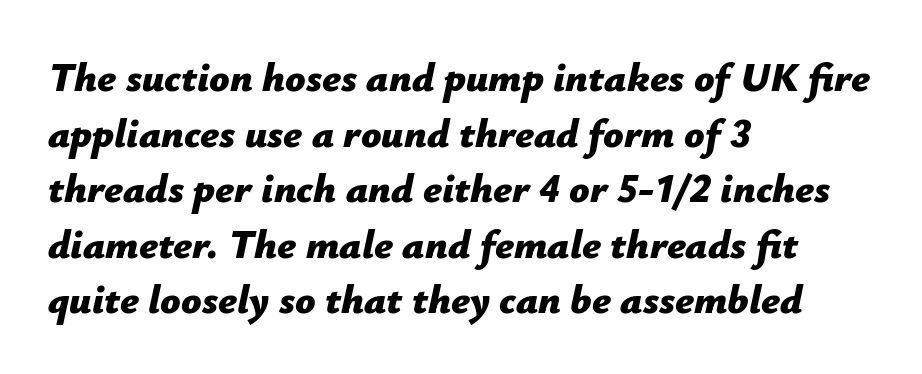
The face used here is rendered with its standard letterfit. Style check: oblique. This sample keeps an unexceptional amount of space between lines. Descenders are the only things crossing below the line. The compositor pushed each line to the left boundary.
